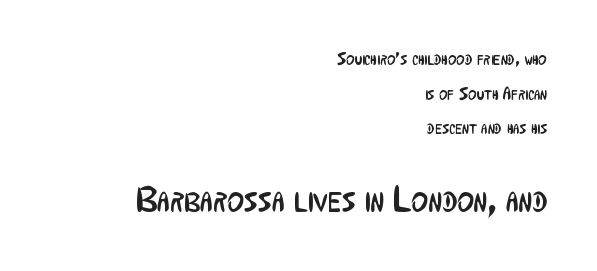
{"serif": "no", "italic": "no", "bold": "no", "weight": "regular", "width": "condensed", "stroke_contrast": "low", "x_height": "medium", "monospaced": "no", "underline": "no", "align": "right", "line_spacing": "loose", "line_spacing_ratio": 1.93, "letter_spacing": "normal", "letter_spacing_em": 0.0, "larger_block": "second", "size_ratio": 2.0, "glyph_px": 36}
